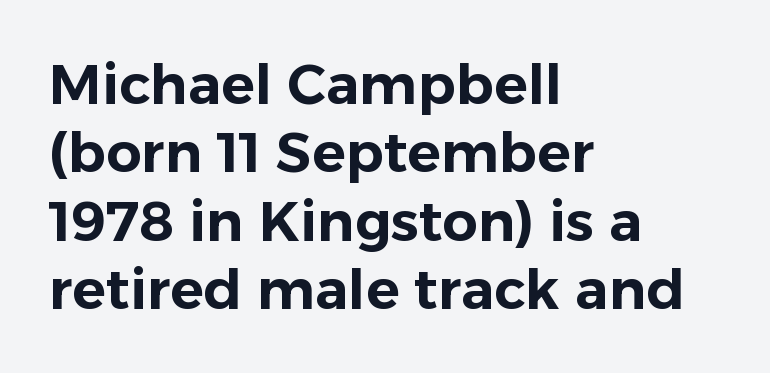
Q: Is the text italic (slanted)? A: No, it is upright.
Q: Is the typeface a serif or a sans-serif typeface? A: Sans-serif.
Q: Is the text underlined? A: No.
Q: How is the paragraph aligned? A: Left-aligned.
Q: Is the spacing between letters normal or unusually wide? A: Normal.
Q: Width (condensed, normal, or wide)? A: Normal.
Q: Stroke contrast? A: Low.
Q: x-height? A: Medium.
Q: Monospaced? A: No.
